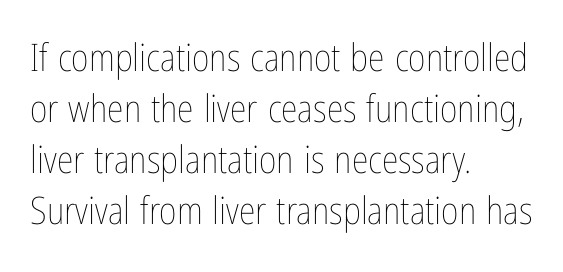
Proportional: the letters do not fall into vertical columns. In terms of letterspacing, this is plain default setting. Vertical spacing — default. Each stroke keeps to a modest, everyday thickness or less. The glyphs are unaccompanied by any horizontal stroke below them.
